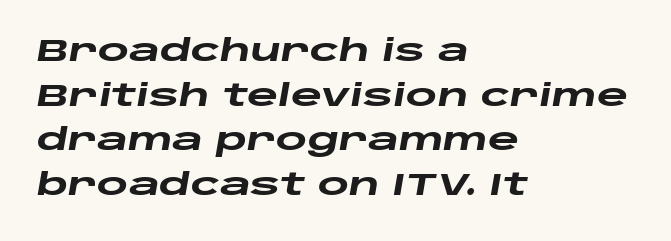
{"italic": "yes", "lean": "right", "slant_degrees": 10, "bold": "yes", "weight": "heavy", "width": "wide", "stroke_contrast": "low", "x_height": "large", "monospaced": "no", "underline": "no", "align": "left", "line_spacing": "normal", "line_spacing_ratio": 1.49, "letter_spacing": "normal", "letter_spacing_em": 0.0, "glyph_px": 30}
